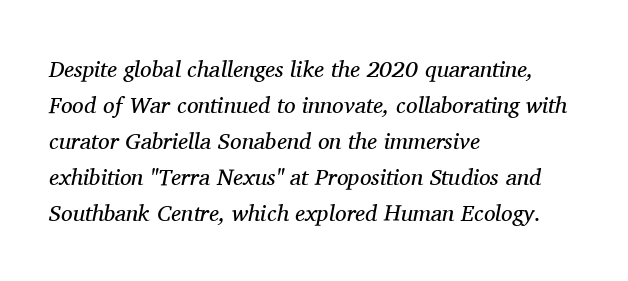
Q: Is the text bold? A: No.
Q: Is the text italic (slanted)? A: Yes, it leans right by about 11 degrees.
Q: Is the text underlined? A: No.
Q: How is the paragraph aligned? A: Left-aligned.
Q: Is the spacing between letters normal or unusually wide? A: Normal.
Q: Is the spacing between lines tight, normal or loose? A: Normal.
